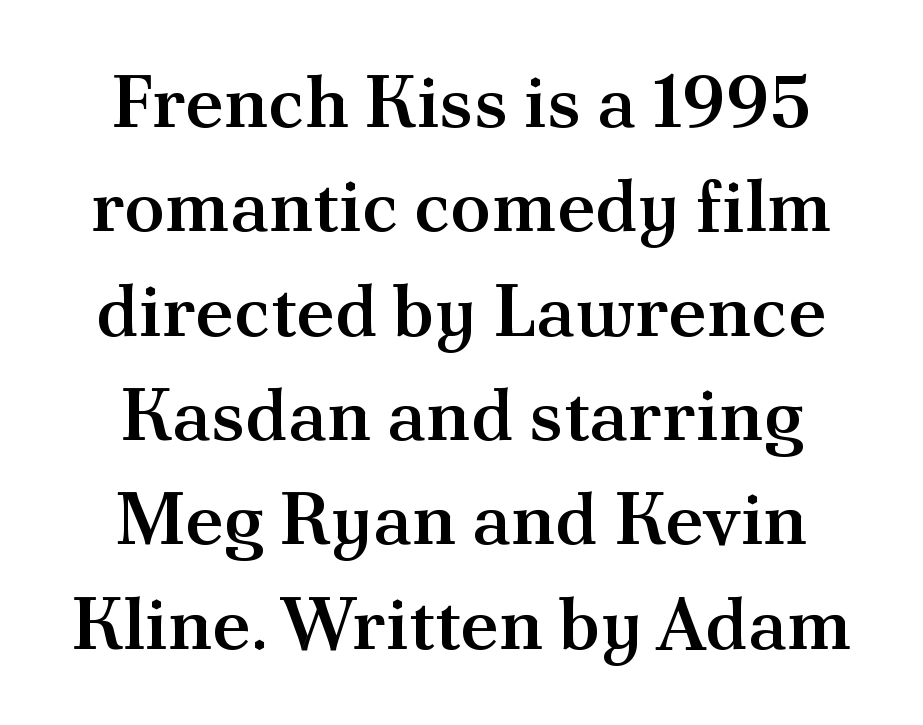
{"serif": "yes", "italic": "no", "bold": "semi", "weight": "semibold", "width": "normal", "stroke_contrast": "medium", "x_height": "small", "monospaced": "no", "underline": "no", "align": "center", "line_spacing": "normal", "line_spacing_ratio": 1.41, "letter_spacing": "normal", "letter_spacing_em": 0.0, "glyph_px": 74}
